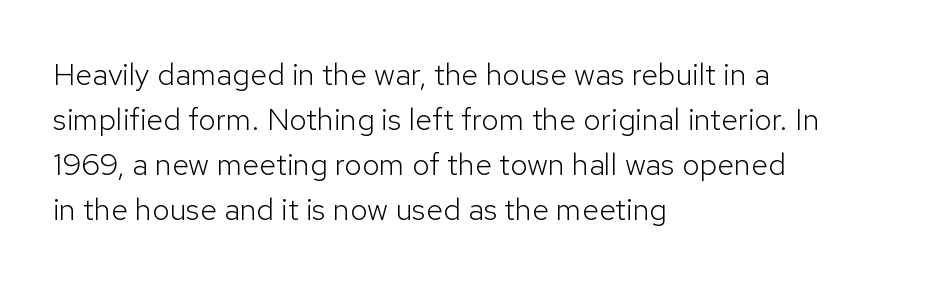
Spacing verdict: proportional, widths tailored to each character. Stroke mass is kept to a normal reading level or below. A typesetter would call this zero additional tracking. Students, observe: this is what conventionally led text looks like.
